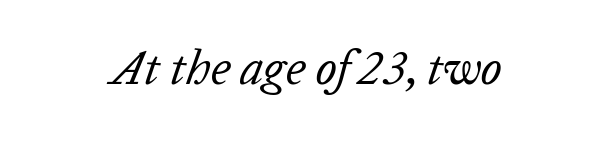
Here the designer chose a conventional face with non-uniform glyph widths. Quick note: underline off. The weight tops out at a normal text grade. There is no visible air inserted between adjacent glyphs. Slant detected: the letters are inclined.
